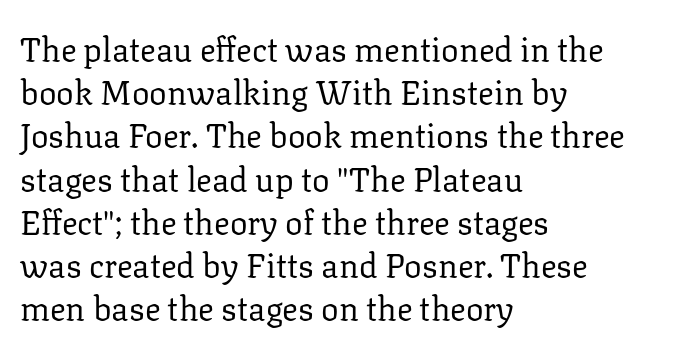
{"serif": "yes", "italic": "no", "bold": "no", "weight": "regular", "width": "normal", "stroke_contrast": "low", "x_height": "medium", "monospaced": "no", "underline": "no", "align": "left", "line_spacing": "normal", "line_spacing_ratio": 1.31, "letter_spacing": "normal", "letter_spacing_em": 0.0, "glyph_px": 33}
